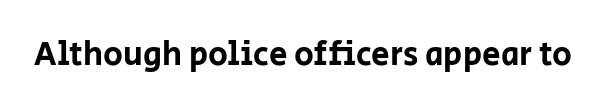
{"serif": "no", "italic": "no", "width": "normal", "stroke_contrast": "low", "x_height": "large", "monospaced": "no", "underline": "no", "letter_spacing": "normal", "letter_spacing_em": 0.0, "glyph_px": 33}
